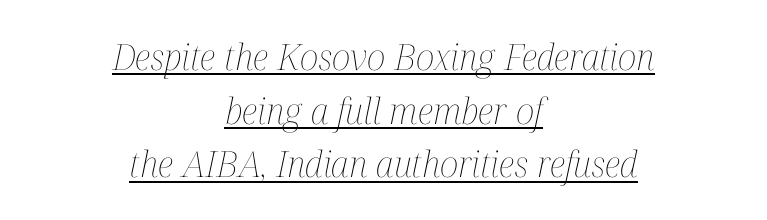
The image shows 36 px thin, condensed type, italic (leaning right); set centered, normal line spacing (1.49x), normal letter spacing, underlined; medium stroke contrast and a medium x-height.
